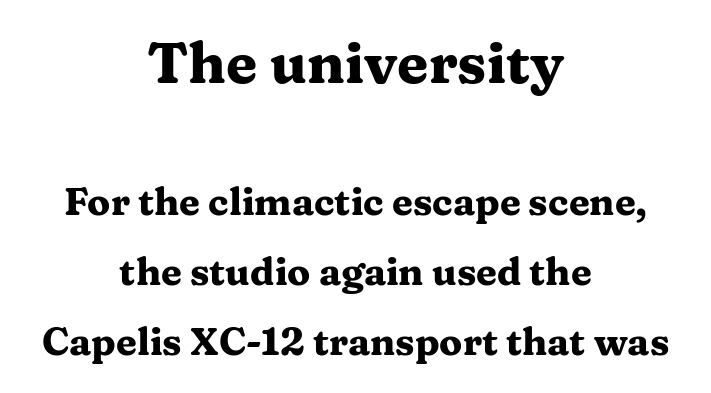
This sample has the flowing, uneven cadence of proportional lettering. The area under the type is left untouched. Caption: standard tracking, unaltered. Does the weight exceed regular? Yes, all the way to bold.
